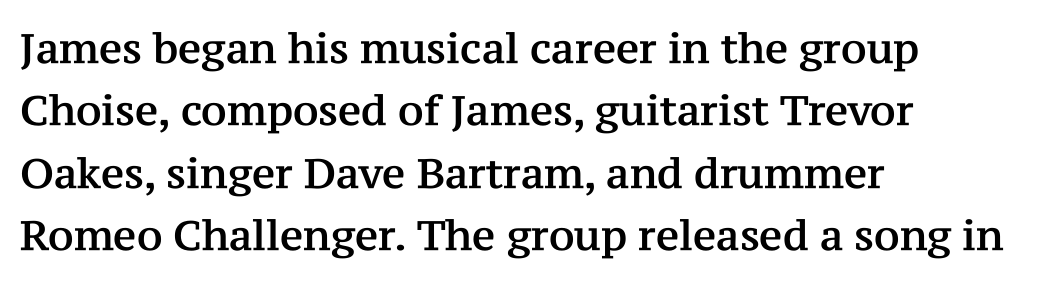
The image shows 41 px serif type, upright; set left-aligned, normal line spacing (1.52x), normal letter spacing, not underlined; medium stroke contrast and a medium x-height.
